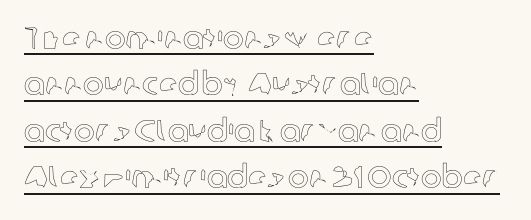
Line starts are locked; line ends wander. Nothing unusual about the tracking: characters are spaced as the font intends. The vertical gap from one line to the next is medium. Vertical strokes here are truly vertical. Note the varied advance widths — an 'i' is clearly narrower than an 'm'.
